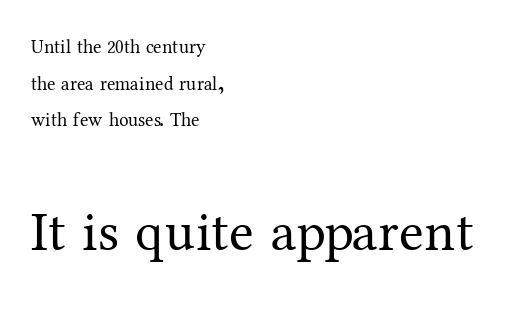
Q: Is the text bold? A: No.
Q: Is the text italic (slanted)? A: No, it is upright.
Q: Is the typeface a serif or a sans-serif typeface? A: Serif.
Q: Is the text underlined? A: No.
Q: How is the paragraph aligned? A: Left-aligned.
Q: Is the spacing between letters normal or unusually wide? A: Normal.
Q: Is the spacing between lines tight, normal or loose? A: Loose.
Q: Which block of text is set in a larger size, the first (top) or the second (bottom)? A: The second (bottom) one.
Q: Width (condensed, normal, or wide)? A: Normal.
Q: Stroke contrast? A: Medium.
Q: x-height? A: Medium.
Q: Monospaced? A: No.
